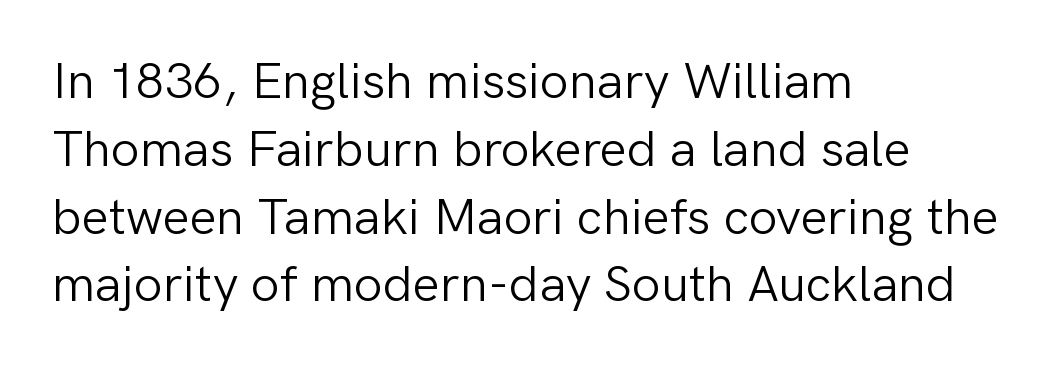
{"serif": "no", "italic": "no", "bold": "no", "weight": "light", "width": "normal", "stroke_contrast": "low", "x_height": "medium", "monospaced": "no", "underline": "no", "align": "left", "line_spacing": "normal", "line_spacing_ratio": 1.33, "letter_spacing": "normal", "letter_spacing_em": 0.0, "glyph_px": 51}
